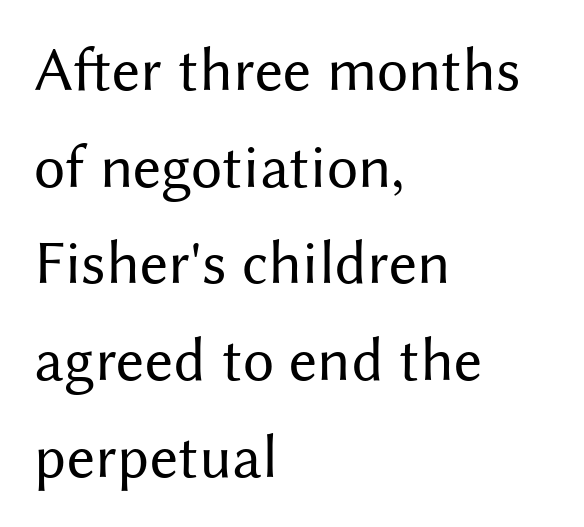
{"serif": "no", "italic": "no", "bold": "no", "weight": "regular", "width": "normal", "stroke_contrast": "medium", "x_height": "medium", "monospaced": "no", "underline": "no", "align": "left", "line_spacing": "normal", "line_spacing_ratio": 1.56, "letter_spacing": "normal", "letter_spacing_em": 0.0, "glyph_px": 62}
